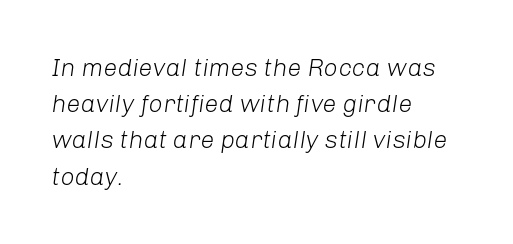
This is oblique type, the kind used for emphasis or titles. Tracking here is standard; glyphs follow each other at the usual distance. Compared with a typical body face, this is equally light or lighter still. The lines are quadded left.
